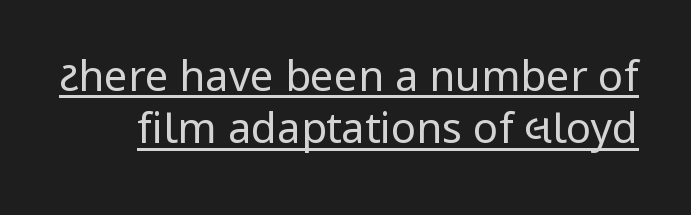
Q: Is the text bold? A: No.
Q: Is the text italic (slanted)? A: No, it is upright.
Q: Is the typeface a serif or a sans-serif typeface? A: Sans-serif.
Q: Is the text underlined? A: Yes.
Q: Is the spacing between letters normal or unusually wide? A: Normal.
Q: Is the spacing between lines tight, normal or loose? A: Normal.
Q: Width (condensed, normal, or wide)? A: Normal.
Q: Stroke contrast? A: Low.
Q: x-height? A: Medium.
Q: Monospaced? A: No.
